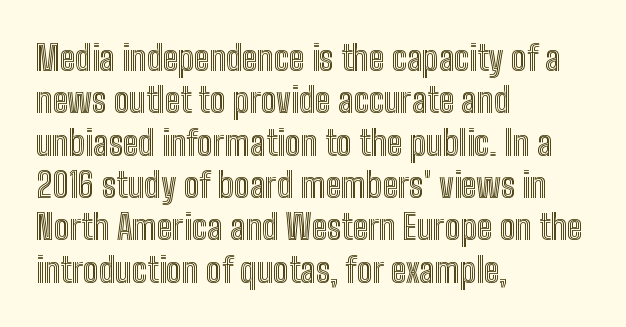
The image shows 35 px condensed type, upright; set left-aligned, line spacing 1.21x, normal letter spacing, not underlined; a medium x-height.
